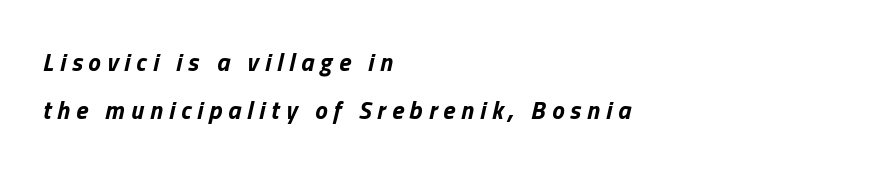
Q: Is the text bold? A: Yes.
Q: Is the text italic (slanted)? A: Yes, it leans right by about 13 degrees.
Q: Is the text underlined? A: No.
Q: How is the paragraph aligned? A: Left-aligned.
Q: Is the spacing between letters normal or unusually wide? A: Unusually wide.
Q: Is the spacing between lines tight, normal or loose? A: Loose.
